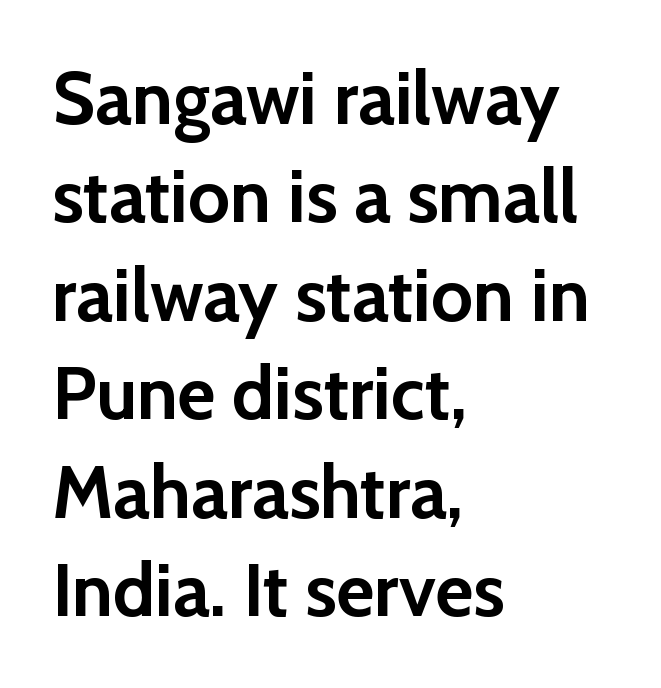
{"serif": "no", "italic": "no", "bold": "yes", "weight": "semibold", "width": "normal", "stroke_contrast": "low", "x_height": "medium", "monospaced": "no", "underline": "no", "align": "left", "line_spacing": "normal", "line_spacing_ratio": 1.33, "letter_spacing": "normal", "letter_spacing_em": 0.0, "glyph_px": 74}
